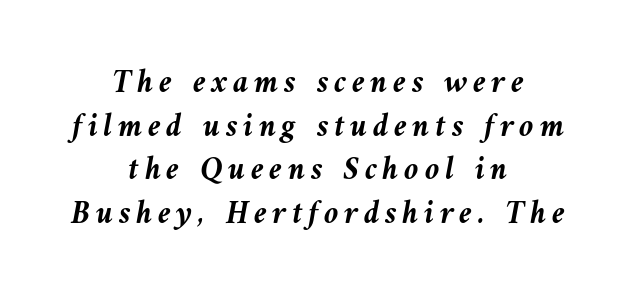
Q: Is the text bold? A: Yes.
Q: Is the text italic (slanted)? A: Yes, it leans left by about 10 degrees.
Q: Is the text underlined? A: No.
Q: How is the paragraph aligned? A: Centered.
Q: Is the spacing between lines tight, normal or loose? A: Normal.
Q: Width (condensed, normal, or wide)? A: Normal.
Q: Stroke contrast? A: Medium.
Q: x-height? A: Medium.
Q: Monospaced? A: No.
